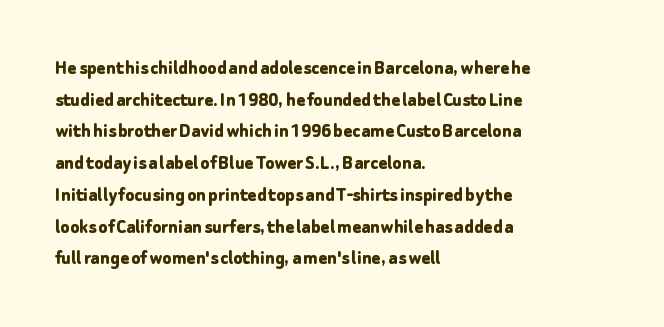
{"italic": "no", "bold": "yes", "underline": "no", "align": "left", "line_spacing": "normal", "line_spacing_ratio": 1.51, "letter_spacing": "normal", "letter_spacing_em": 0.0, "glyph_px": 21}
